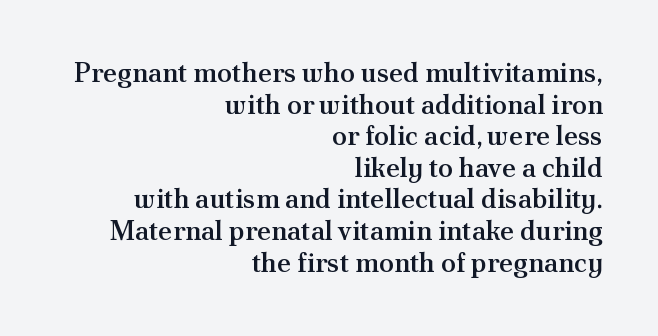
Q: Is the text bold? A: Semi-bold.
Q: Is the text italic (slanted)? A: No, it is upright.
Q: Is the text underlined? A: No.
Q: How is the paragraph aligned? A: Right-aligned.
Q: Is the spacing between letters normal or unusually wide? A: Normal.
